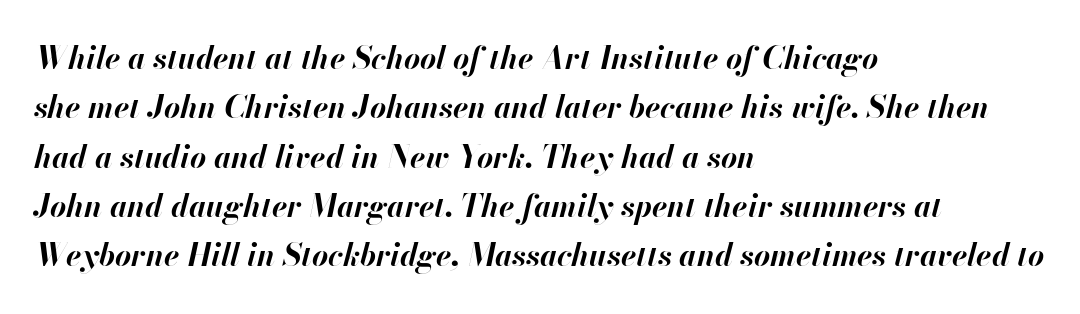
{"italic": "yes", "lean": "right", "slant_degrees": 13, "bold": "yes", "weight": "bold", "width": "normal", "stroke_contrast": "high", "x_height": "small", "monospaced": "no", "underline": "no", "align": "left", "line_spacing": "normal", "line_spacing_ratio": 1.59, "letter_spacing": "normal", "letter_spacing_em": 0.0, "glyph_px": 31}
